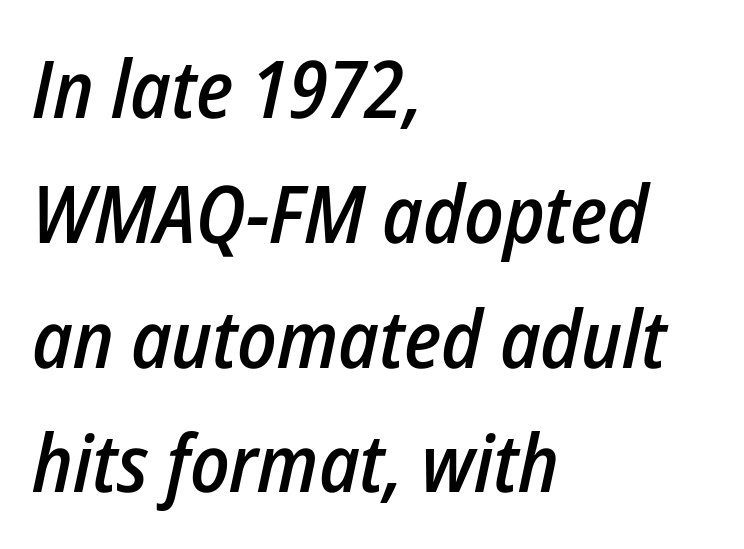
The space directly below the letters is spotless. Proportional: the letters do not fall into vertical columns. The specimen reads as italic at a glance. In terms of weight, the rendering is demibold, just under bold. A typesetter would call this zero additional tracking.
